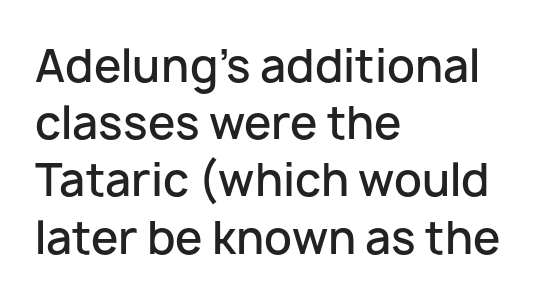
{"serif": "no", "italic": "no", "bold": "semi", "weight": "semibold", "width": "normal", "stroke_contrast": "low", "x_height": "medium", "monospaced": "no", "underline": "no", "align": "left", "line_spacing": "normal", "line_spacing_ratio": 1.3, "letter_spacing": "normal", "letter_spacing_em": 0.0, "glyph_px": 44}
